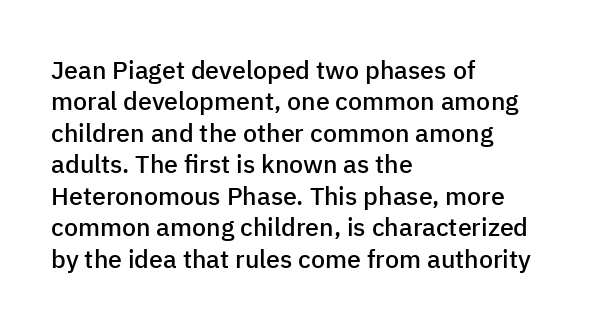
{"italic": "no", "bold": "semi", "underline": "no", "align": "left", "line_spacing": "normal", "line_spacing_ratio": 1.26, "letter_spacing": "normal", "letter_spacing_em": 0.0, "glyph_px": 25}
